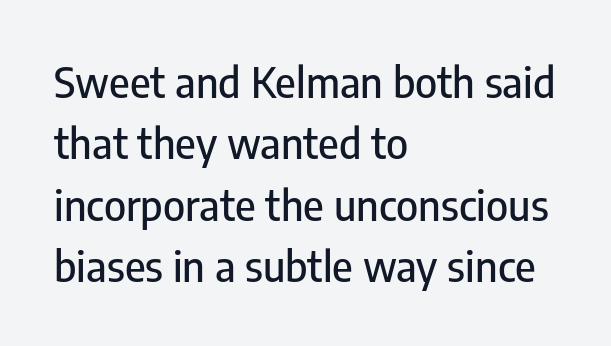
Q: Is the text italic (slanted)? A: No, it is upright.
Q: Is the typeface a serif or a sans-serif typeface? A: Sans-serif.
Q: Is the text underlined? A: No.
Q: How is the paragraph aligned? A: Left-aligned.
Q: Is the spacing between letters normal or unusually wide? A: Normal.
Q: Is the spacing between lines tight, normal or loose? A: Normal.
Q: Width (condensed, normal, or wide)? A: Condensed.
Q: Stroke contrast? A: Low.
Q: x-height? A: Medium.
Q: Monospaced? A: No.
